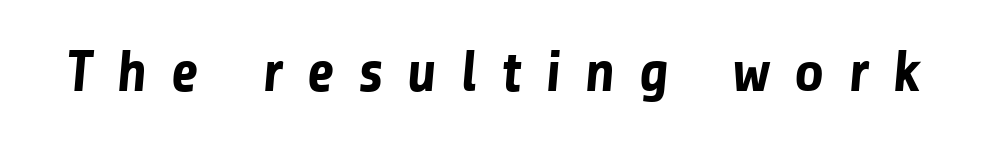
Q: Is the text bold? A: Yes.
Q: Is the typeface a serif or a sans-serif typeface? A: Sans-serif.
Q: Is the text underlined? A: No.
Q: Is the spacing between letters normal or unusually wide? A: Unusually wide.
Q: Width (condensed, normal, or wide)? A: Normal.
Q: Stroke contrast? A: Low.
Q: x-height? A: Medium.
Q: Monospaced? A: No.
